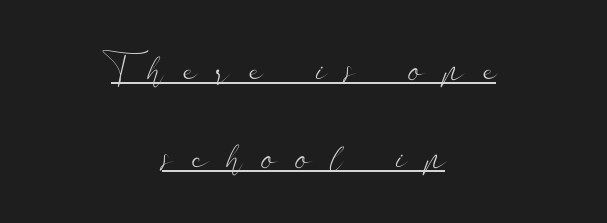
The image shows 39 px light, wide sans-serif type; set centered, loose line spacing (2.26x), unusually wide letter spacing (+0.49 em), underlined; low stroke contrast and a small x-height.
